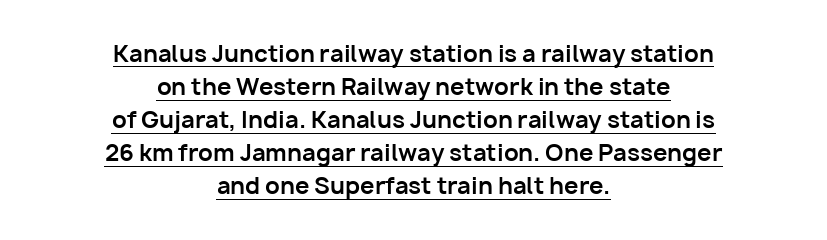
No extra tracking has been applied to these lines. Line starts and ends both wander, symmetrically. You'd pick this weight for a headline — it's a proper bold. Each line of the rendering has a horizontal stroke beneath the glyphs.
